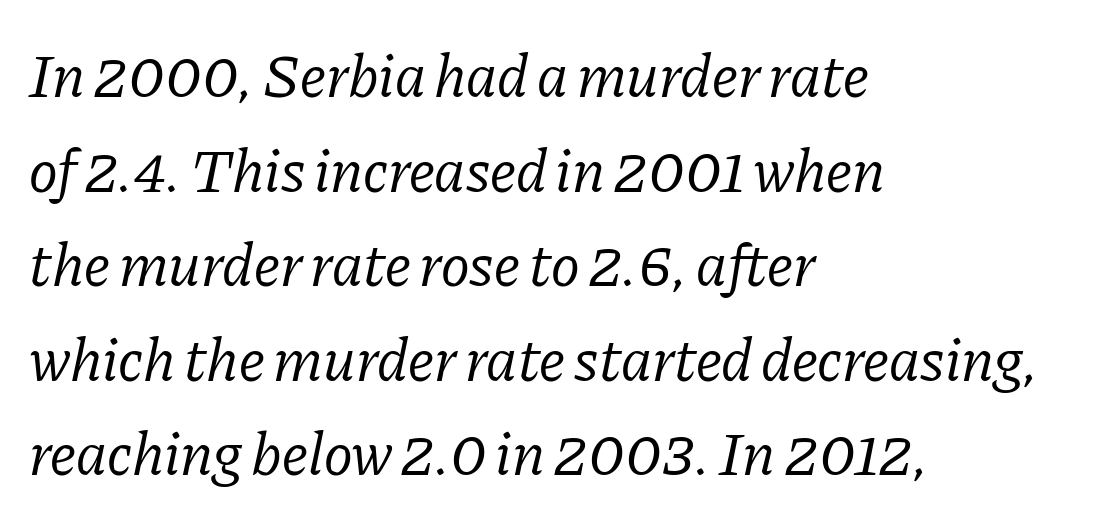
{"serif": "yes", "italic": "yes", "lean": "right", "slant_degrees": 11, "bold": "no", "weight": "regular", "width": "normal", "stroke_contrast": "low", "x_height": "medium", "monospaced": "no", "underline": "no", "align": "left", "line_spacing": "normal", "line_spacing_ratio": 1.55, "letter_spacing": "normal", "letter_spacing_em": 0.0, "glyph_px": 61}
